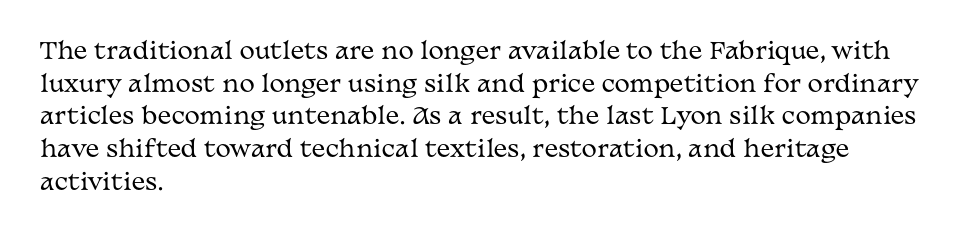
{"italic": "no", "bold": "no", "underline": "no", "align": "left", "line_spacing": "normal", "line_spacing_ratio": 1.42, "letter_spacing": "normal", "letter_spacing_em": 0.0, "glyph_px": 23}
